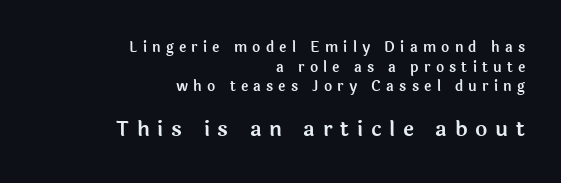
Spacing between characters has been opened up far beyond the box default. The compositor pushed each line to the right boundary. Character size in the trailing block exceeds that of the leading block. What's the leading like? Ordinary, nothing unusual. These lines were composed using upright roman letters.
